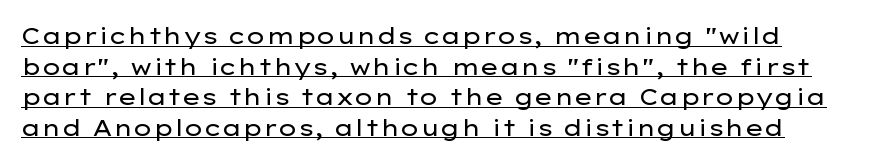
{"italic": "no", "bold": "no", "underline": "yes", "line_spacing": "normal", "line_spacing_ratio": 1.33, "letter_spacing": "normal", "letter_spacing_em": 0.0, "glyph_px": 23}
